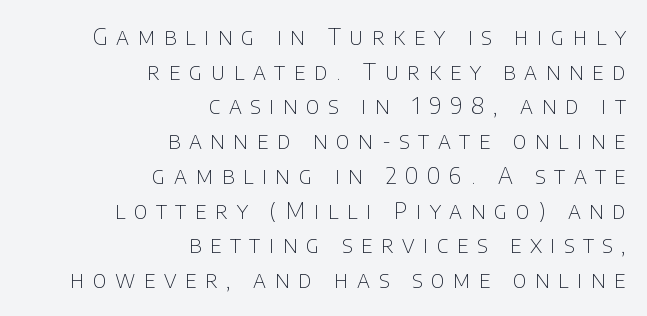
The image shows 23 px text type, upright; set right-aligned, normal line spacing (1.51x), unusually wide letter spacing (+0.37 em), not underlined.
